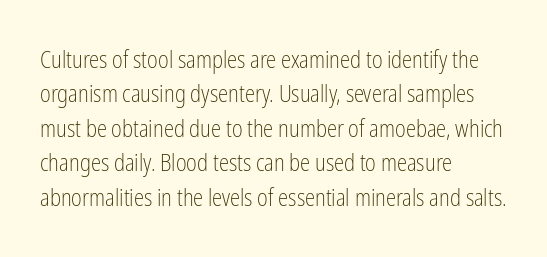
Q: Is the text bold? A: No.
Q: Is the text italic (slanted)? A: No, it is upright.
Q: Is the text underlined? A: No.
Q: How is the paragraph aligned? A: Left-aligned.
Q: Is the spacing between letters normal or unusually wide? A: Normal.
Q: Is the spacing between lines tight, normal or loose? A: Normal.
